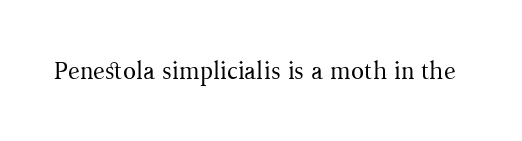
The image shows 24 px text type, upright; set normal letter spacing, not underlined.
